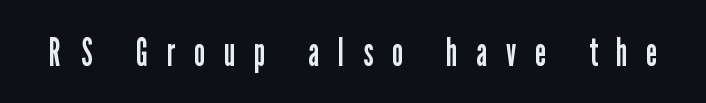
Q: Is the text bold? A: No.
Q: Is the text italic (slanted)? A: No, it is upright.
Q: Is the typeface a serif or a sans-serif typeface? A: Sans-serif.
Q: Is the text underlined? A: No.
Q: Is the spacing between letters normal or unusually wide? A: Unusually wide.
Q: Width (condensed, normal, or wide)? A: Condensed.
Q: Stroke contrast? A: Low.
Q: x-height? A: Medium.
Q: Monospaced? A: No.
